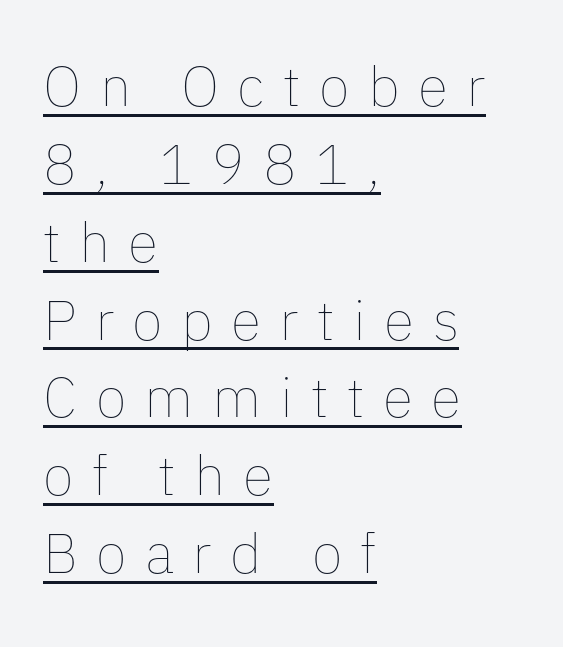
Q: Is the text bold? A: No.
Q: Is the text italic (slanted)? A: No, it is upright.
Q: Is the text underlined? A: Yes.
Q: How is the paragraph aligned? A: Left-aligned.
Q: Is the spacing between letters normal or unusually wide? A: Unusually wide.
Q: Is the spacing between lines tight, normal or loose? A: Normal.
Q: Width (condensed, normal, or wide)? A: Normal.
Q: Stroke contrast? A: Low.
Q: x-height? A: Medium.
Q: Monospaced? A: No.
